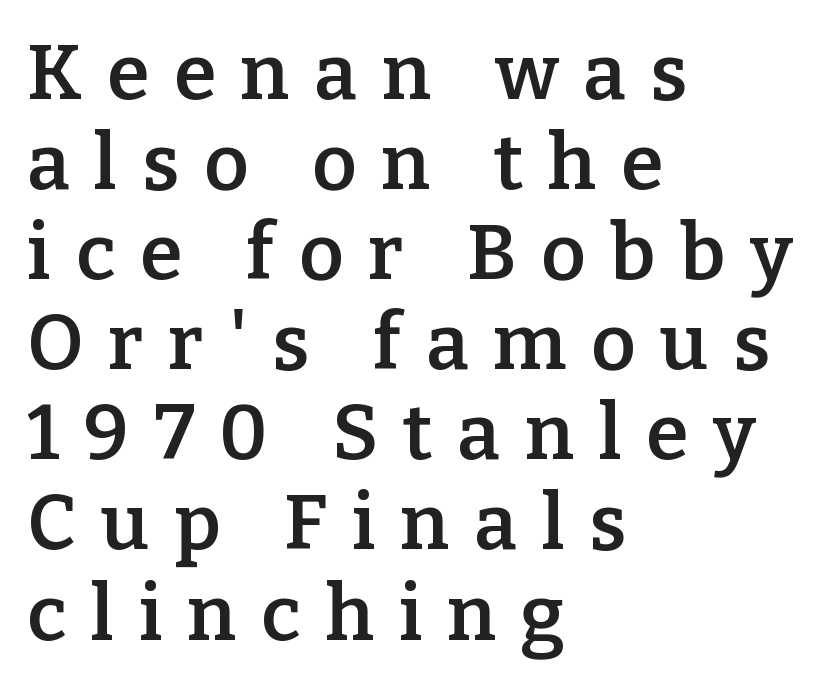
The image shows 77 px semibold serif type, upright; set left-aligned, line spacing 1.17x, unusually wide letter spacing (+0.32 em), not underlined; low stroke contrast and a medium x-height.
